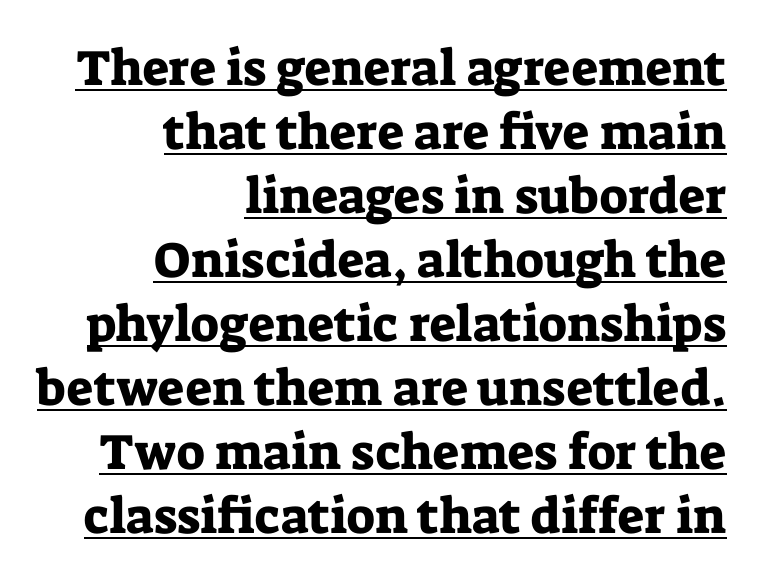
The paragraph has a hard right edge and a soft left edge. Line spacing here is normal. Font category for this specimen: serif. The face used here is proportionally spaced, like ordinary book or web type. The tracking reads as untouched default to a designer's eye.
